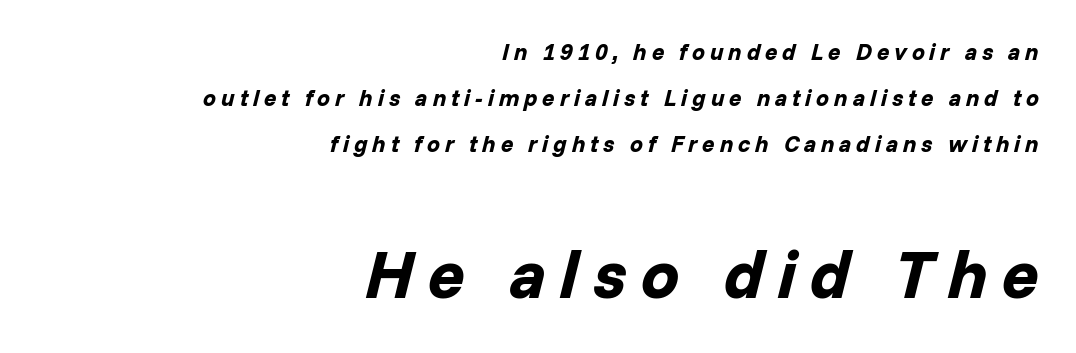
Q: Is the text bold? A: Yes.
Q: Is the text italic (slanted)? A: Yes, it leans right by about 14 degrees.
Q: Is the text underlined? A: No.
Q: How is the paragraph aligned? A: Right-aligned.
Q: Is the spacing between letters normal or unusually wide? A: Unusually wide.
Q: Is the spacing between lines tight, normal or loose? A: Loose.
Q: Which block of text is set in a larger size, the first (top) or the second (bottom)? A: The second (bottom) one.
Q: Width (condensed, normal, or wide)? A: Normal.
Q: Stroke contrast? A: Low.
Q: x-height? A: Medium.
Q: Monospaced? A: No.
